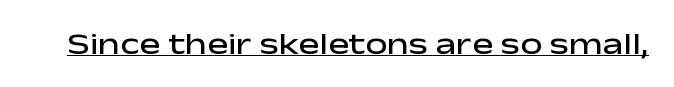
The letterforms sit shoulder to shoulder at normal distance. Honestly, the underline is the first thing you notice here. Is this a sans? Yes — the strokes have no serifs. No italicization has been applied; the sample stays upright.
